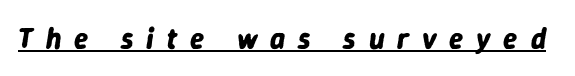
Q: Is the text bold? A: Yes.
Q: Is the text italic (slanted)? A: Yes, it leans right by about 9 degrees.
Q: Is the text underlined? A: Yes.
Q: Is the spacing between letters normal or unusually wide? A: Unusually wide.
Q: Width (condensed, normal, or wide)? A: Normal.
Q: Stroke contrast? A: Low.
Q: x-height? A: Medium.
Q: Monospaced? A: No.
